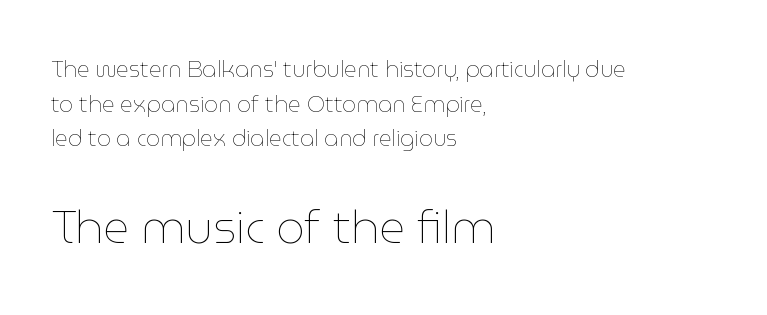
Q: Is the text bold? A: No.
Q: Is the text italic (slanted)? A: No, it is upright.
Q: Is the text underlined? A: No.
Q: How is the paragraph aligned? A: Left-aligned.
Q: Is the spacing between letters normal or unusually wide? A: Normal.
Q: Is the spacing between lines tight, normal or loose? A: Normal.
Q: Which block of text is set in a larger size, the first (top) or the second (bottom)? A: The second (bottom) one.
Q: Width (condensed, normal, or wide)? A: Normal.
Q: Stroke contrast? A: Low.
Q: x-height? A: Medium.
Q: Monospaced? A: No.
